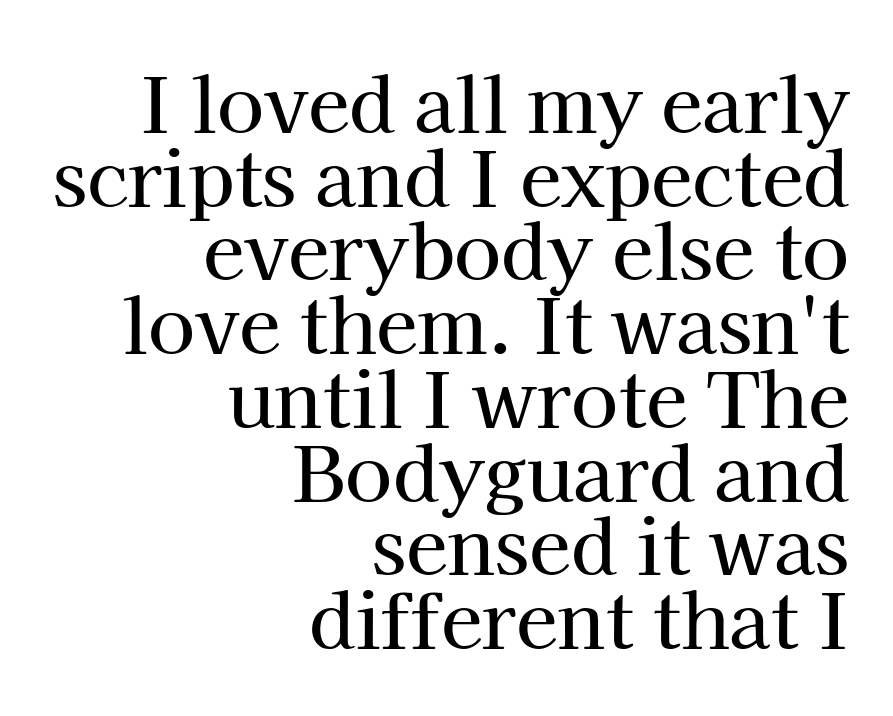
In terms of letterform style, serifs are clearly present. This sample uses an upright cut, with every glyph sitting square on the baseline. The letterforms sit shoulder to shoulder at normal distance. These lines huddle together more closely than default settings would place them. This rendering features lettering with no underline. Is this a fixed-width face? No — the glyphs have proportional, varying widths.
